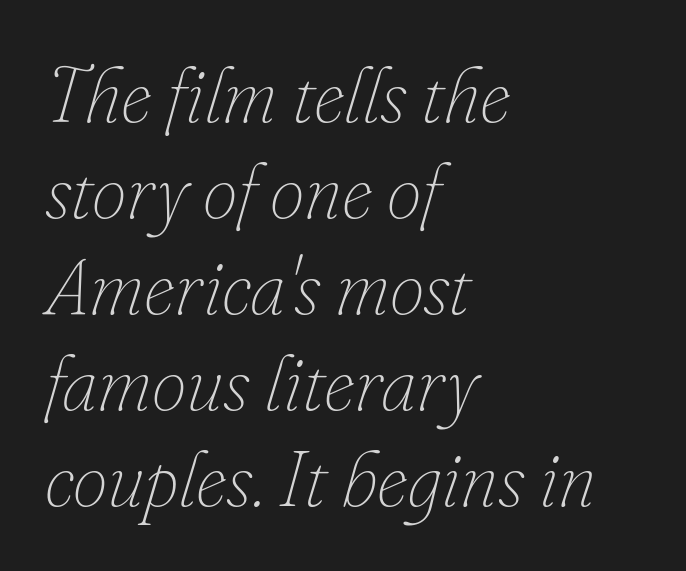
{"italic": "yes", "lean": "right", "slant_degrees": 16, "bold": "no", "weight": "thin", "width": "normal", "stroke_contrast": "low", "x_height": "small", "monospaced": "no", "underline": "no", "align": "left", "line_spacing_ratio": 1.23, "letter_spacing": "normal", "letter_spacing_em": 0.0, "glyph_px": 78}
